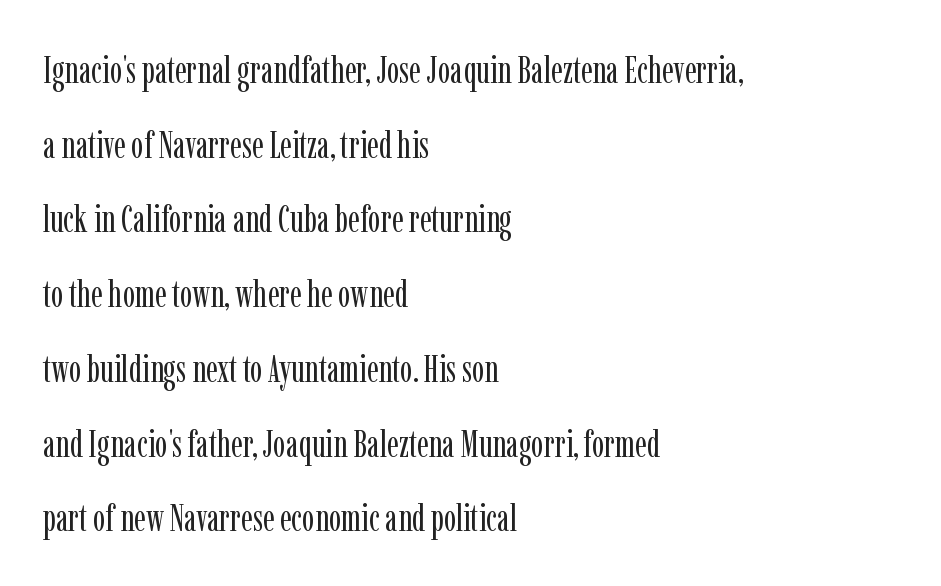
The image shows 37 px regular-weight, condensed serif type, upright; set left-aligned, loose line spacing (2.02x), normal letter spacing, not underlined; low stroke contrast and a medium x-height.
